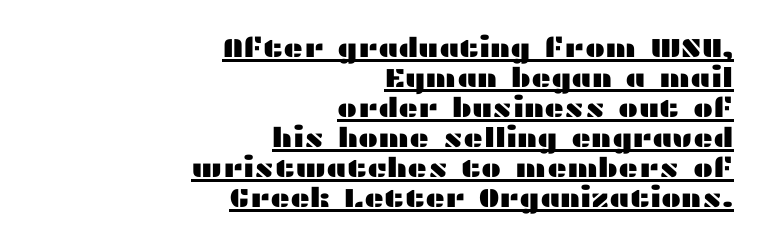
Q: Is the text italic (slanted)? A: No, it is upright.
Q: Is the text underlined? A: Yes.
Q: How is the paragraph aligned? A: Right-aligned.
Q: Is the spacing between letters normal or unusually wide? A: Normal.
Q: Is the spacing between lines tight, normal or loose? A: Tight.
